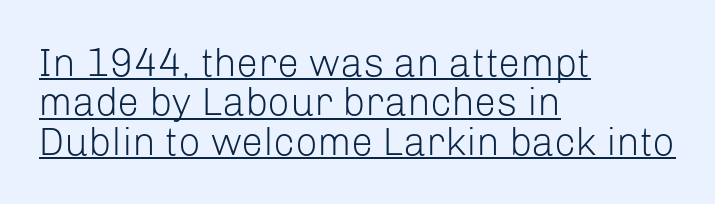
The leading is snug, giving the passage a crowded texture. The strokes carry an ordinary text weight at most. Do the characters align in a grid? No, the font is proportional. The glyphs in this specimen are sans serif. Notice how a bar underscores the lettering throughout.
